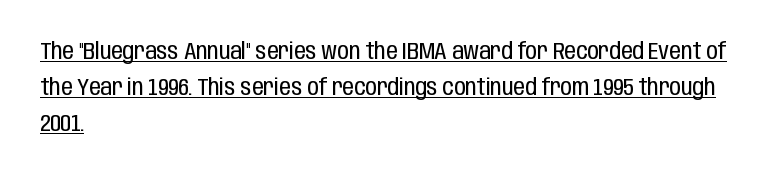
The image shows 23 px text type, upright; set left-aligned, normal line spacing (1.56x), normal letter spacing, underlined.
